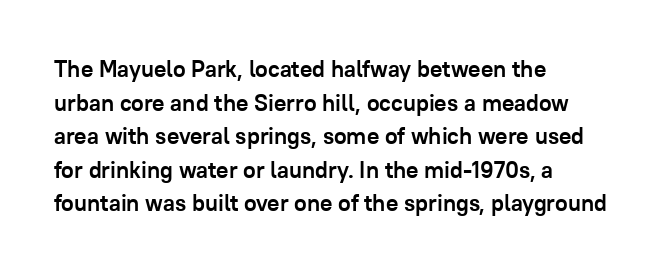
{"italic": "no", "bold": "yes", "underline": "no", "align": "left", "line_spacing": "normal", "line_spacing_ratio": 1.46, "letter_spacing": "normal", "letter_spacing_em": 0.0, "glyph_px": 23}
